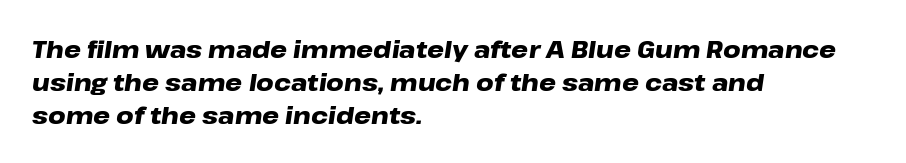
Q: Is the text bold? A: Yes.
Q: Is the text italic (slanted)? A: Yes, it leans right by about 8 degrees.
Q: Is the text underlined? A: No.
Q: How is the paragraph aligned? A: Left-aligned.
Q: Is the spacing between letters normal or unusually wide? A: Normal.
Q: Is the spacing between lines tight, normal or loose? A: Normal.
